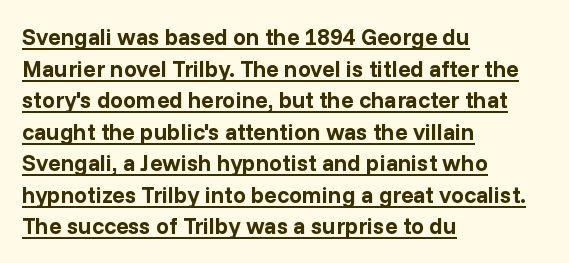
The image shows 23 px bold type, upright; set left-aligned, normal line spacing (1.37x), normal letter spacing, underlined.
